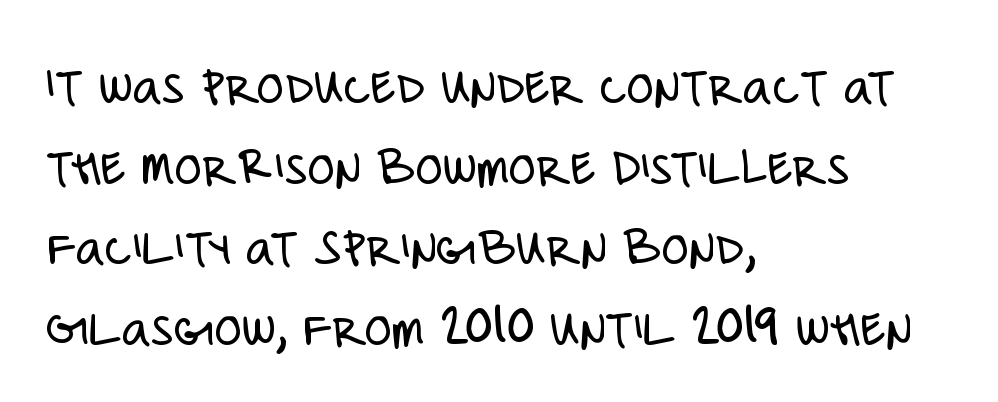
{"serif": "no", "italic": "no", "bold": "no", "weight": "light", "width": "condensed", "stroke_contrast": "low", "x_height": "large", "monospaced": "no", "underline": "no", "align": "left", "line_spacing": "normal", "line_spacing_ratio": 1.44, "letter_spacing": "normal", "letter_spacing_em": 0.0, "glyph_px": 56}
